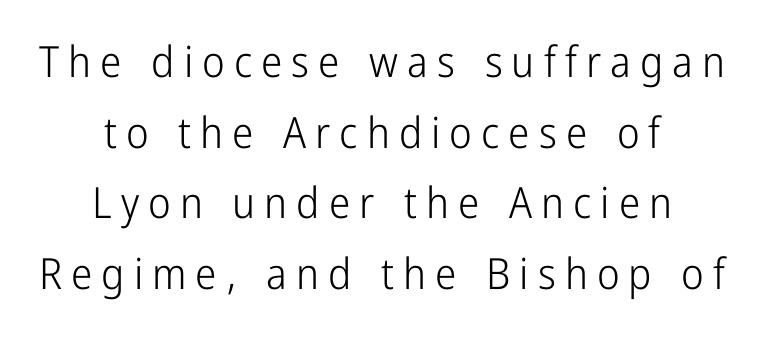
{"serif": "no", "italic": "no", "bold": "no", "weight": "light", "width": "condensed", "stroke_contrast": "low", "x_height": "medium", "monospaced": "no", "underline": "no", "align": "center", "line_spacing": "normal", "line_spacing_ratio": 1.64, "letter_spacing": "wide", "letter_spacing_em": 0.21, "glyph_px": 43}
